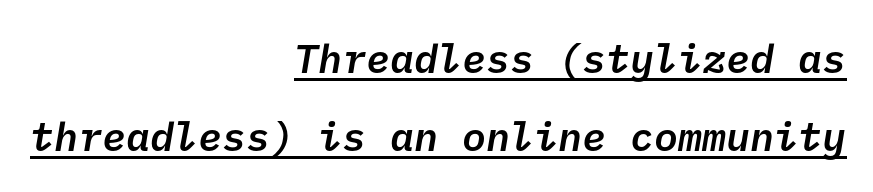
{"serif": "no", "bold": "semi", "weight": "semibold", "width": "normal", "stroke_contrast": "low", "x_height": "medium", "underline": "yes", "align": "right", "line_spacing": "loose", "line_spacing_ratio": 1.94, "letter_spacing": "normal", "letter_spacing_em": 0.0, "glyph_px": 40}
